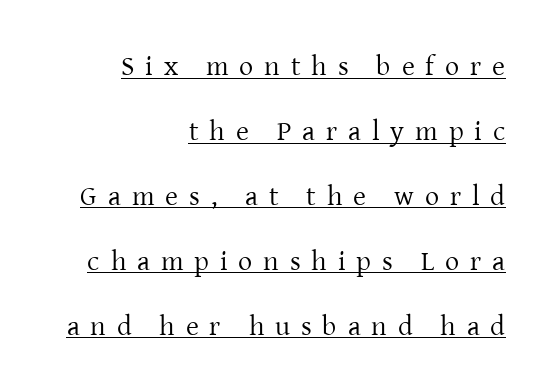
Q: Is the text bold? A: No.
Q: Is the text italic (slanted)? A: No, it is upright.
Q: Is the typeface a serif or a sans-serif typeface? A: Serif.
Q: Is the text underlined? A: Yes.
Q: How is the paragraph aligned? A: Right-aligned.
Q: Is the spacing between letters normal or unusually wide? A: Unusually wide.
Q: Is the spacing between lines tight, normal or loose? A: Loose.
Q: Width (condensed, normal, or wide)? A: Normal.
Q: Stroke contrast? A: Low.
Q: x-height? A: Medium.
Q: Monospaced? A: No.
